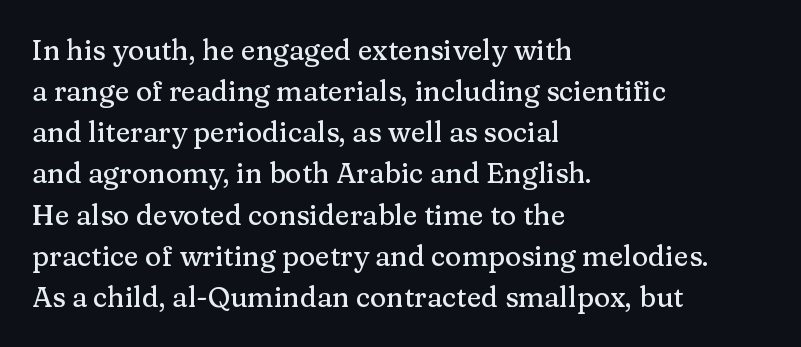
Observe the serifs anchoring each vertical stroke in this sample. The tracking reads as untouched default to a designer's eye. Lines of text with bare space underneath. Note the varied advance widths — an 'i' is clearly narrower than an 'm'.
